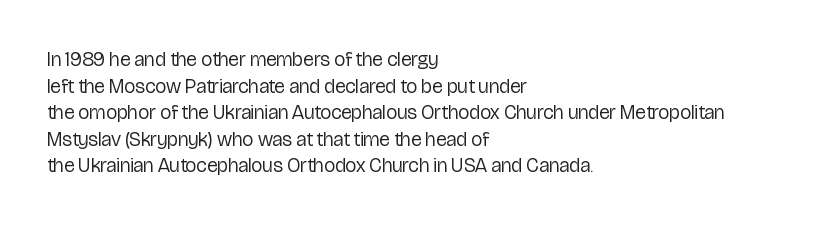
Q: Is the text bold? A: No.
Q: Is the text italic (slanted)? A: No, it is upright.
Q: Is the text underlined? A: No.
Q: How is the paragraph aligned? A: Left-aligned.
Q: Is the spacing between letters normal or unusually wide? A: Normal.
Q: Is the spacing between lines tight, normal or loose? A: Normal.
